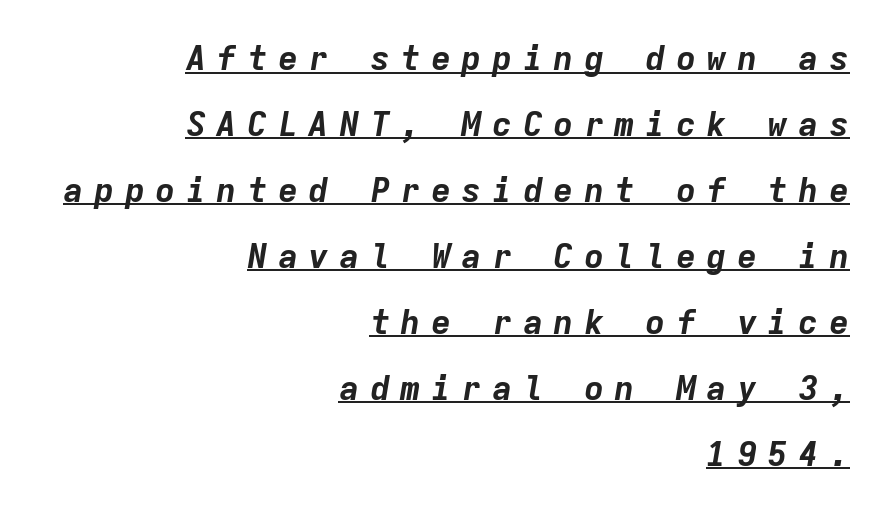
Q: Is the text bold? A: Yes.
Q: Is the text italic (slanted)? A: Yes, it leans right by about 9 degrees.
Q: Is the text underlined? A: Yes.
Q: How is the paragraph aligned? A: Right-aligned.
Q: Is the spacing between letters normal or unusually wide? A: Unusually wide.
Q: Is the spacing between lines tight, normal or loose? A: Loose.
Q: Width (condensed, normal, or wide)? A: Normal.
Q: Stroke contrast? A: Low.
Q: x-height? A: Medium.
Q: Monospaced? A: Yes.
